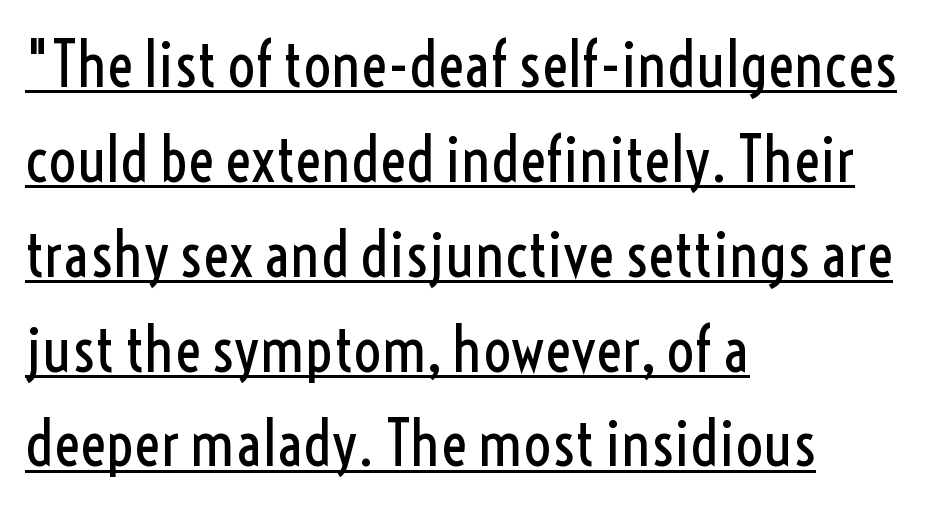
{"serif": "no", "italic": "no", "bold": "no", "weight": "regular", "width": "condensed", "x_height": "medium", "monospaced": "no", "underline": "yes", "align": "left", "line_spacing": "normal", "line_spacing_ratio": 1.53, "letter_spacing": "normal", "letter_spacing_em": 0.0, "glyph_px": 62}
